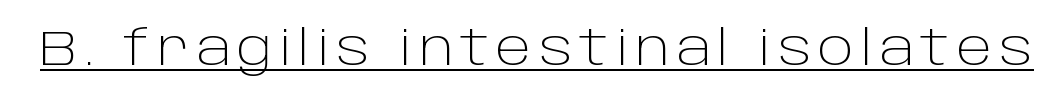
The lettering holds an erect, upright posture throughout. Looks like someone drew a line under every word here. You can tell from the bare stems that sans-serif type was used. No heavy texture on the line: the type isn't bold.
